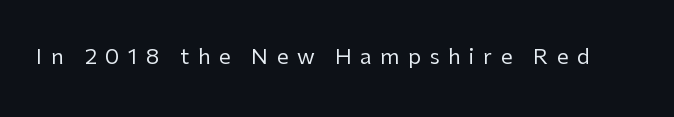
{"italic": "no", "bold": "no", "underline": "no", "letter_spacing": "wide", "letter_spacing_em": 0.4, "glyph_px": 21}
